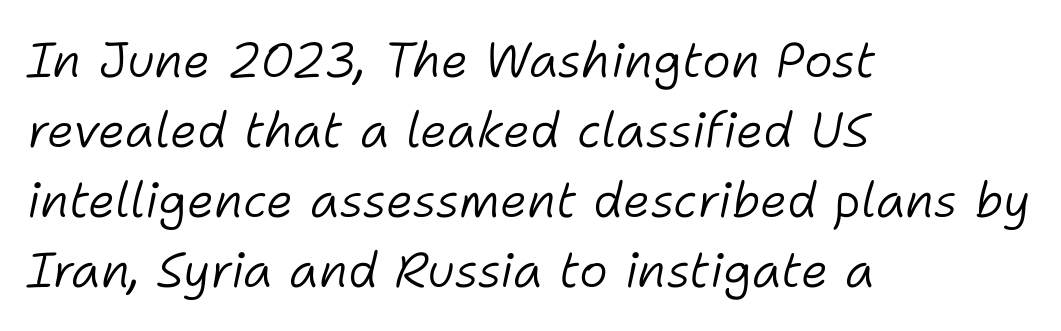
{"italic": "yes", "lean": "right", "slant_degrees": 11, "bold": "no", "weight": "light", "width": "normal", "stroke_contrast": "low", "x_height": "medium", "monospaced": "no", "underline": "no", "align": "left", "line_spacing": "normal", "line_spacing_ratio": 1.43, "letter_spacing": "normal", "letter_spacing_em": 0.0, "glyph_px": 49}
